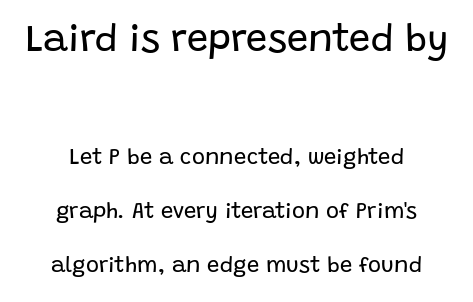
{"serif": "no", "italic": "no", "bold": "no", "weight": "regular", "width": "normal", "stroke_contrast": "low", "x_height": "large", "monospaced": "no", "underline": "no", "align": "center", "line_spacing": "loose", "line_spacing_ratio": 2.46, "letter_spacing": "normal", "letter_spacing_em": 0.0, "larger_block": "first", "size_ratio": 1.73, "glyph_px": 38}
